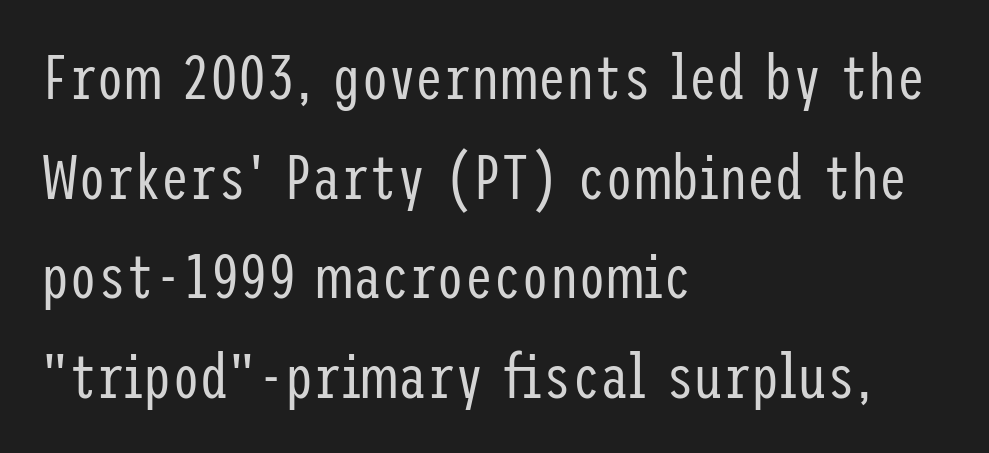
Q: Is the text bold? A: No.
Q: Is the text italic (slanted)? A: No, it is upright.
Q: Is the typeface a serif or a sans-serif typeface? A: Sans-serif.
Q: Is the text underlined? A: No.
Q: How is the paragraph aligned? A: Left-aligned.
Q: Is the spacing between letters normal or unusually wide? A: Normal.
Q: Is the spacing between lines tight, normal or loose? A: Normal.
Q: Width (condensed, normal, or wide)? A: Condensed.
Q: Stroke contrast? A: Low.
Q: x-height? A: Medium.
